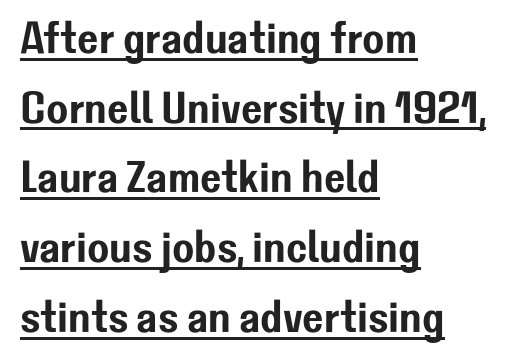
Q: Is the text italic (slanted)? A: No, it is upright.
Q: Is the typeface a serif or a sans-serif typeface? A: Sans-serif.
Q: Is the text underlined? A: Yes.
Q: How is the paragraph aligned? A: Left-aligned.
Q: Is the spacing between letters normal or unusually wide? A: Normal.
Q: Is the spacing between lines tight, normal or loose? A: Normal.
Q: Width (condensed, normal, or wide)? A: Normal.
Q: Stroke contrast? A: Low.
Q: x-height? A: Medium.
Q: Monospaced? A: No.
